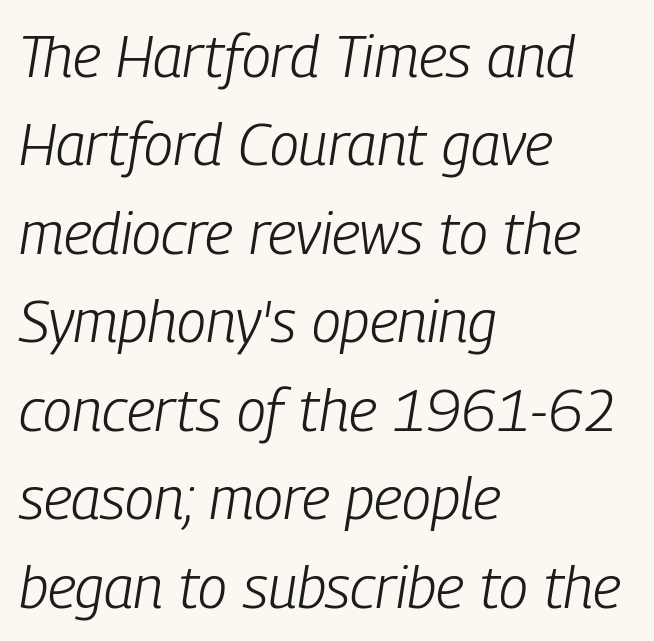
Q: Is the text bold? A: No.
Q: Is the text italic (slanted)? A: Yes, it leans right by about 9 degrees.
Q: Is the text underlined? A: No.
Q: How is the paragraph aligned? A: Left-aligned.
Q: Is the spacing between letters normal or unusually wide? A: Normal.
Q: Is the spacing between lines tight, normal or loose? A: Normal.
Q: Width (condensed, normal, or wide)? A: Condensed.
Q: Stroke contrast? A: Low.
Q: x-height? A: Medium.
Q: Monospaced? A: No.
